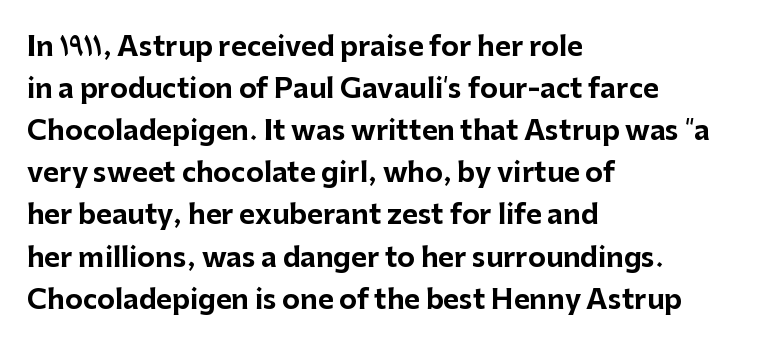
Nothing unusual about the tracking: characters are spaced as the font intends. Layout note: lines flush left. Does the lettering tilt? It doesn't — this is upright. The characters look thick and weighty, a clear bold. If you measured baseline to baseline, you'd find a middling distance. Underlining? Definitely not there.
